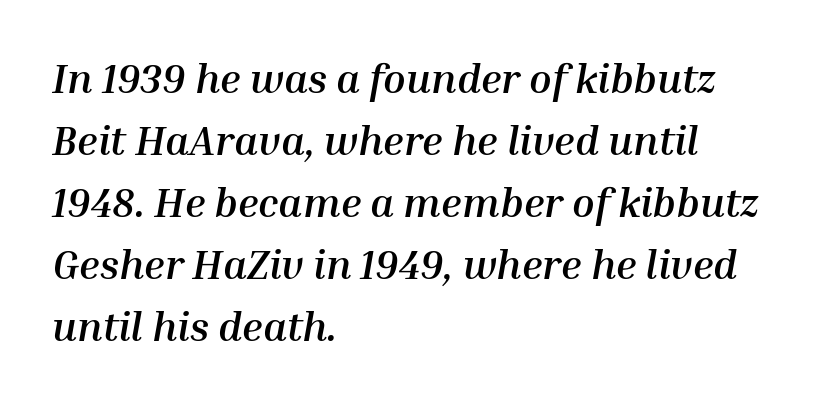
The image shows 41 px semibold type, italic (leaning right); set left-aligned, normal line spacing (1.51x), normal letter spacing, not underlined; medium stroke contrast and a medium x-height.
